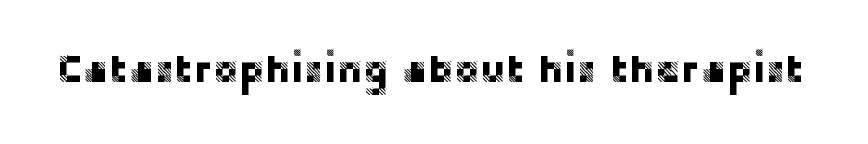
The image shows 39 px sans-serif type, upright; set normal letter spacing, not underlined; low stroke contrast and a large x-height.
